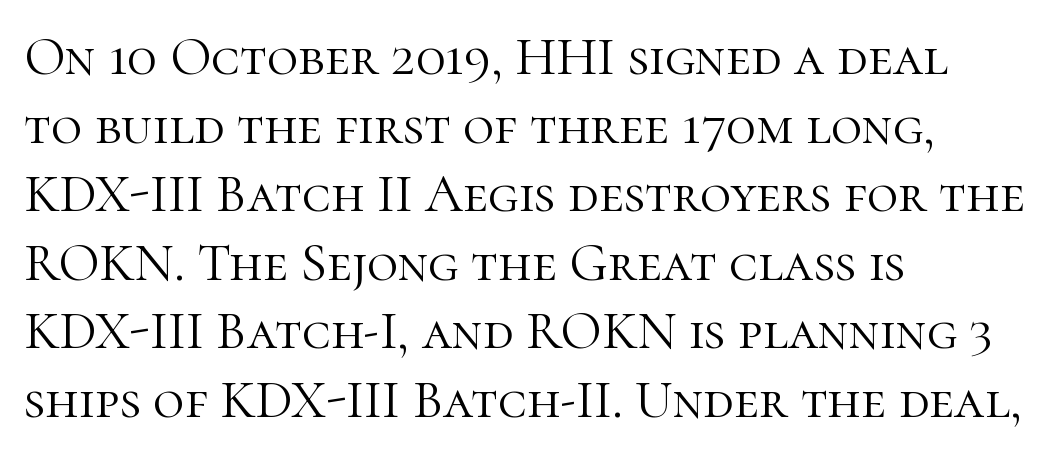
The image shows 54 px light serif type, upright; set left-aligned, normal line spacing (1.27x), normal letter spacing, not underlined; high stroke contrast and a medium x-height.
